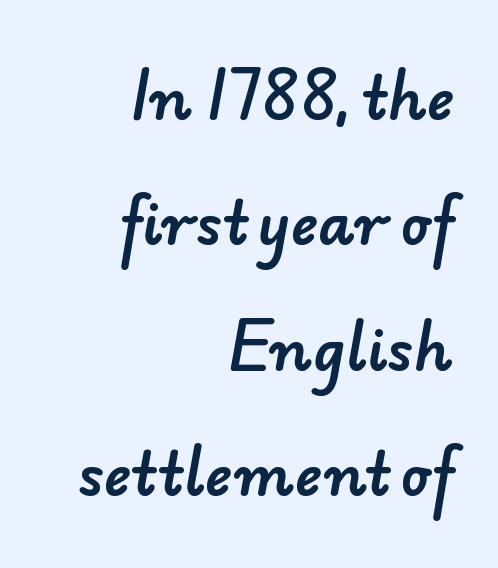
The image shows 58 px sans-serif type; set right-aligned, loose line spacing (2.16x), normal letter spacing, not underlined; low stroke contrast and a small x-height.
